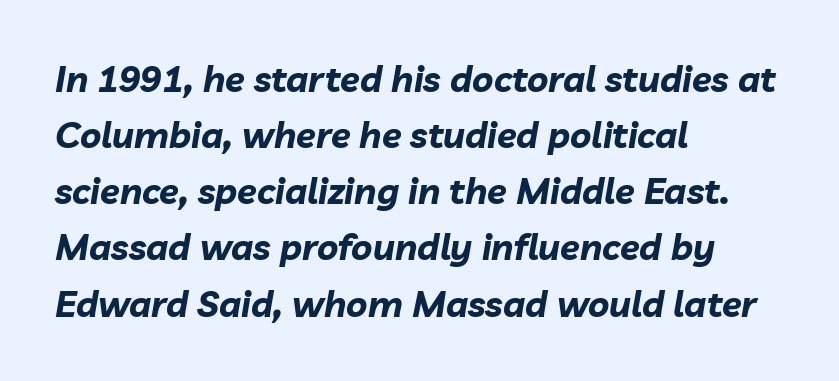
{"italic": "yes", "lean": "right", "slant_degrees": 10, "bold": "yes", "weight": "bold", "width": "normal", "stroke_contrast": "low", "x_height": "medium", "monospaced": "no", "underline": "no", "align": "left", "line_spacing": "normal", "line_spacing_ratio": 1.56, "letter_spacing": "normal", "letter_spacing_em": 0.0, "glyph_px": 36}
